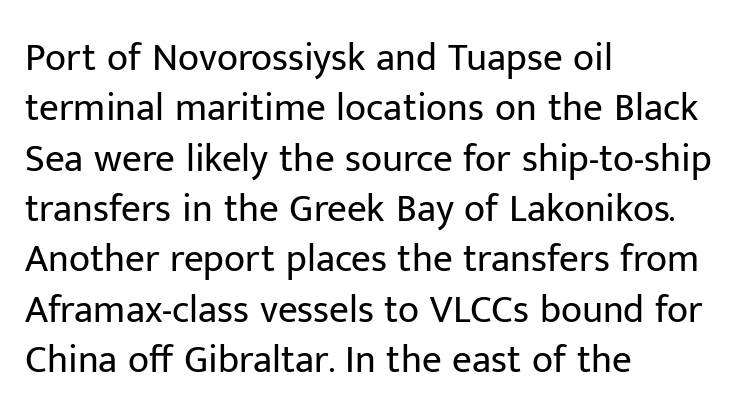
The image shows 39 px regular-weight sans-serif type, upright; set left-aligned, normal line spacing (1.29x), normal letter spacing, not underlined; low stroke contrast and a medium x-height.
